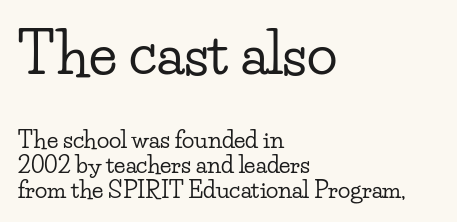
Q: Is the text italic (slanted)? A: No, it is upright.
Q: Is the typeface a serif or a sans-serif typeface? A: Serif.
Q: Is the text underlined? A: No.
Q: How is the paragraph aligned? A: Left-aligned.
Q: Is the spacing between letters normal or unusually wide? A: Normal.
Q: Is the spacing between lines tight, normal or loose? A: Tight.
Q: Which block of text is set in a larger size, the first (top) or the second (bottom)? A: The first (top) one.
Q: Width (condensed, normal, or wide)? A: Wide.
Q: Stroke contrast? A: Low.
Q: x-height? A: Small.
Q: Monospaced? A: No.
